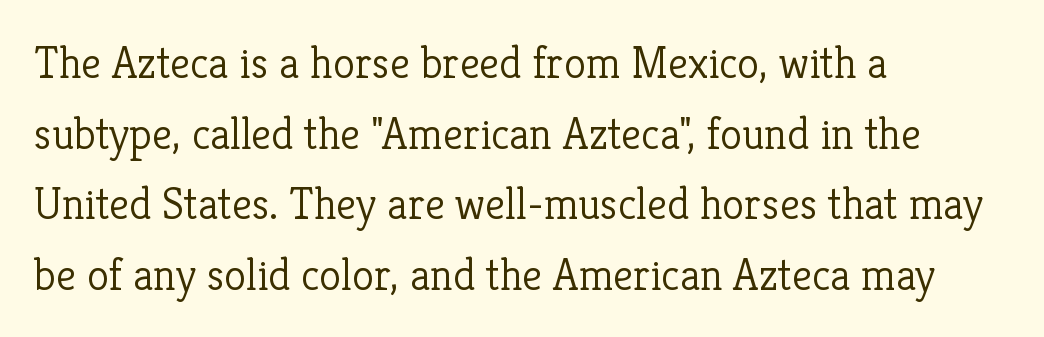
Q: Is the text bold? A: No.
Q: Is the text italic (slanted)? A: No, it is upright.
Q: Is the typeface a serif or a sans-serif typeface? A: Serif.
Q: Is the text underlined? A: No.
Q: How is the paragraph aligned? A: Left-aligned.
Q: Is the spacing between letters normal or unusually wide? A: Normal.
Q: Is the spacing between lines tight, normal or loose? A: Normal.
Q: Width (condensed, normal, or wide)? A: Normal.
Q: Stroke contrast? A: Low.
Q: x-height? A: Medium.
Q: Monospaced? A: No.
